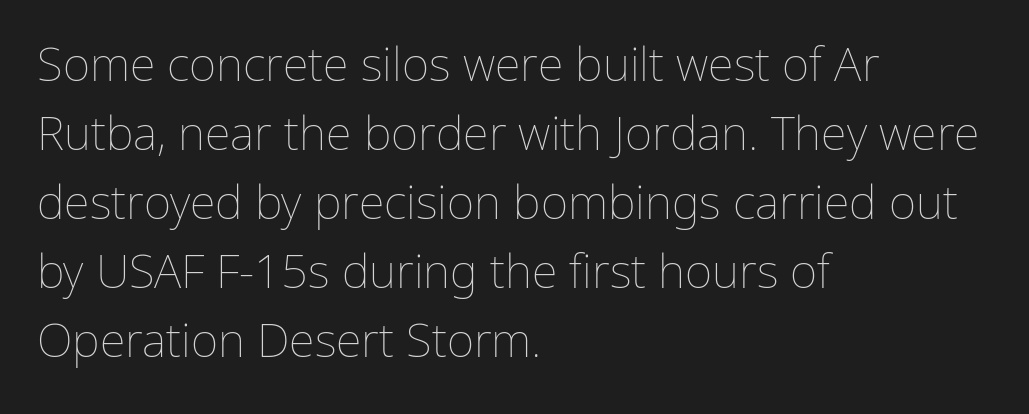
In terms of leading, this rendering sits right in the middle. Looks like regular typesetting: each glyph gets only the width it needs. Ascenders rise straight up at ninety degrees. A student would call this left alignment; a typographer would say flush left, rag right. Short note: letters normally spaced.
